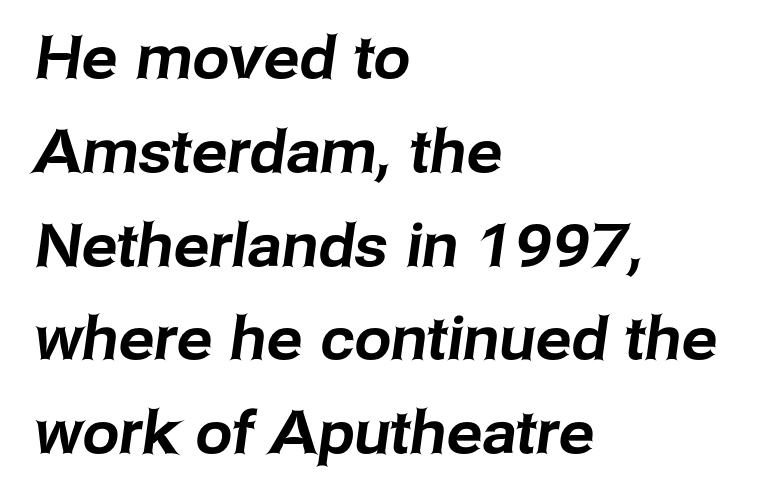
The image shows 59 px sans-serif type; set left-aligned, normal line spacing (1.59x), normal letter spacing, not underlined; low stroke contrast and a medium x-height.
